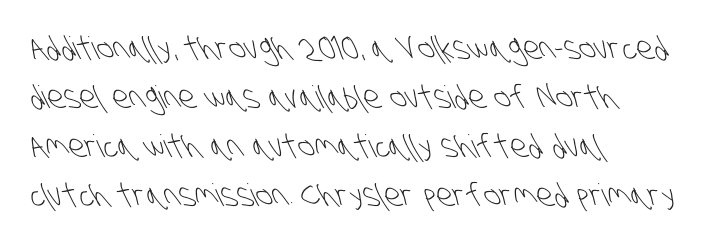
{"serif": "no", "bold": "no", "weight": "light", "width": "condensed", "stroke_contrast": "low", "x_height": "large", "monospaced": "no", "underline": "no", "align": "left", "line_spacing": "normal", "line_spacing_ratio": 1.58, "letter_spacing": "normal", "letter_spacing_em": 0.0, "glyph_px": 31}
